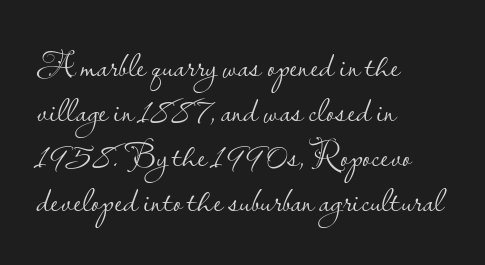
Q: Is the text bold? A: No.
Q: Is the text italic (slanted)? A: Yes.
Q: Is the typeface a serif or a sans-serif typeface? A: Sans-serif.
Q: Is the text underlined? A: No.
Q: How is the paragraph aligned? A: Left-aligned.
Q: Is the spacing between letters normal or unusually wide? A: Normal.
Q: Is the spacing between lines tight, normal or loose? A: Normal.
Q: Width (condensed, normal, or wide)? A: Normal.
Q: Stroke contrast? A: Low.
Q: x-height? A: Small.
Q: Monospaced? A: No.
